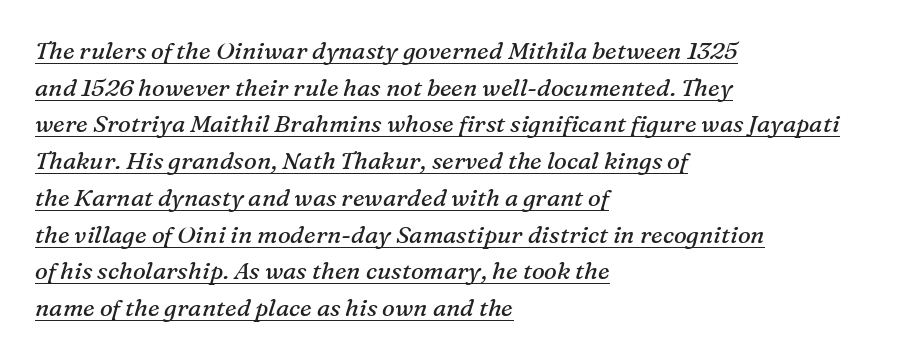
The image shows 24 px text type, italic (leaning right); set left-aligned, normal line spacing (1.53x), normal letter spacing, underlined.
